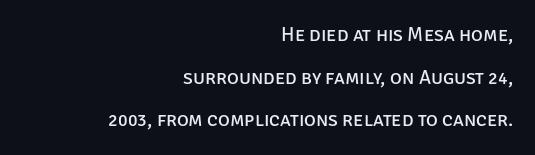
The image shows 20 px text type, upright; set right-aligned, loose line spacing (2.13x), normal letter spacing, not underlined.
